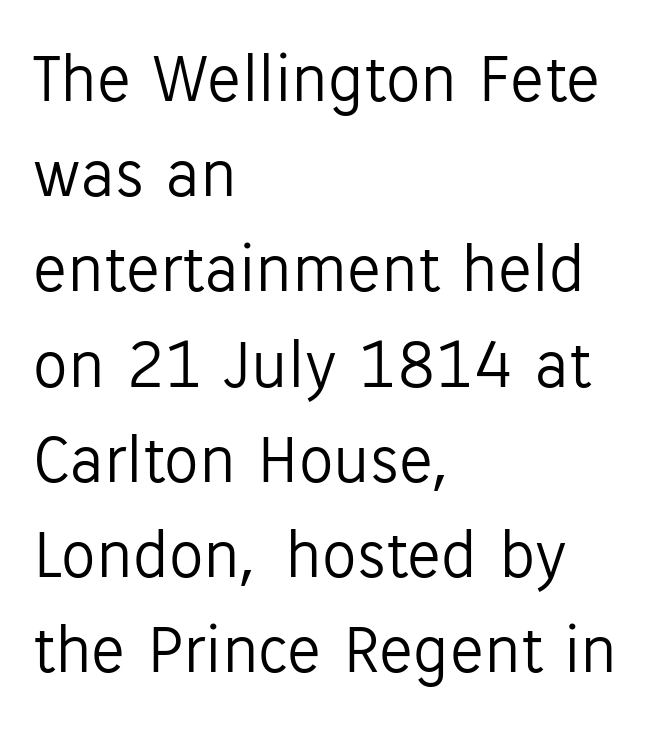
Notice how the passage keeps a crisp vertical edge on the left only. The letters carry no serifs — their stems end cleanly without finishing strokes. Varying glyph widths throughout — classic text-font behaviour. The type sits square on the baseline with zero lean. No word sits above an underline.
